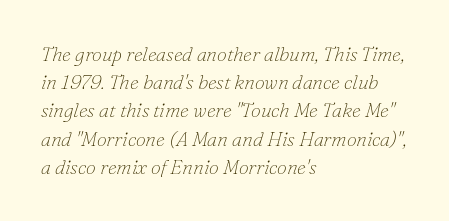
The image shows 20 px text type, italic (leaning right); set left-aligned, normal line spacing (1.41x), normal letter spacing, not underlined.
